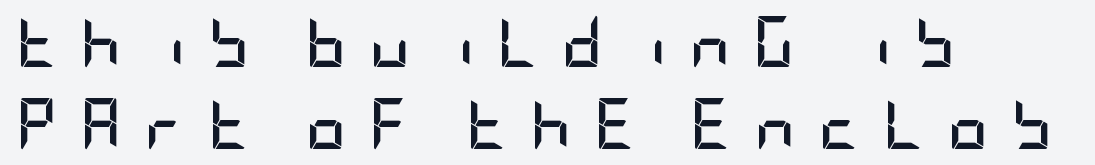
The image shows 51 px semibold, condensed sans-serif type, upright; set left-aligned, normal line spacing (1.6x), unusually wide letter spacing (+0.44 em), not underlined; low stroke contrast and a large x-height.
